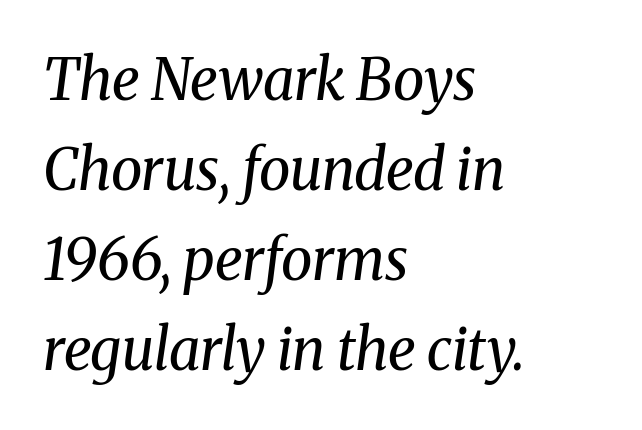
Q: Is the text bold? A: No.
Q: Is the text italic (slanted)? A: Yes, it leans right by about 8 degrees.
Q: Is the typeface a serif or a sans-serif typeface? A: Serif.
Q: Is the text underlined? A: No.
Q: How is the paragraph aligned? A: Left-aligned.
Q: Is the spacing between letters normal or unusually wide? A: Normal.
Q: Is the spacing between lines tight, normal or loose? A: Normal.
Q: Width (condensed, normal, or wide)? A: Normal.
Q: Stroke contrast? A: Medium.
Q: x-height? A: Medium.
Q: Monospaced? A: No.
